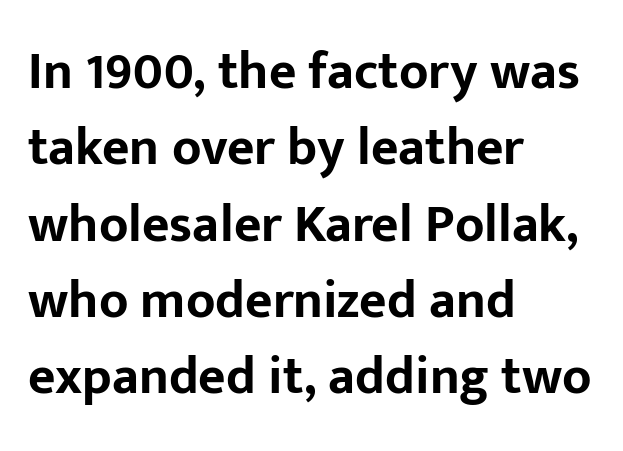
In terms of leading, this rendering sits right in the middle. Every character sits straight up, as roman type does. The font is running at its bold setting. The rendering uses natural spacing where letterforms have individual widths.
